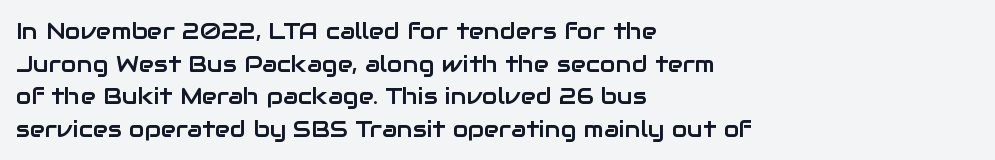
{"italic": "no", "underline": "no", "align": "left", "line_spacing": "normal", "line_spacing_ratio": 1.42, "letter_spacing": "normal", "letter_spacing_em": 0.0, "glyph_px": 23}
